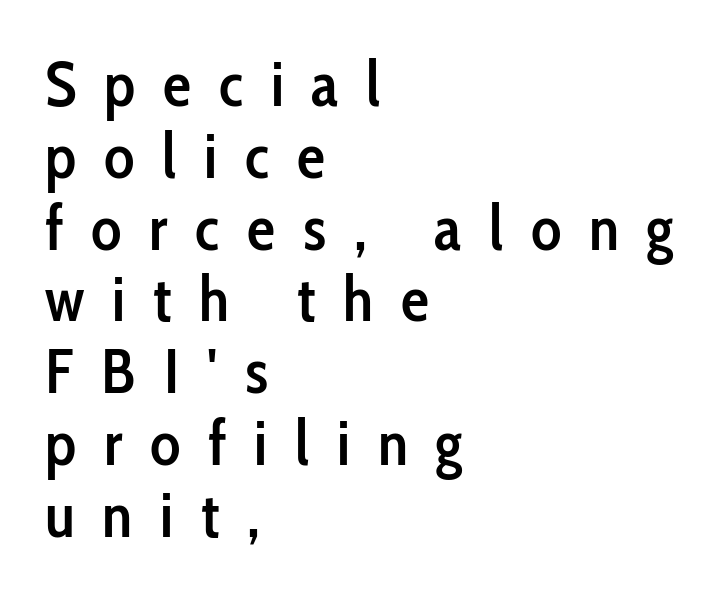
The image shows 63 px semibold, condensed sans-serif type, upright; set left-aligned, tight line spacing (1.14x), unusually wide letter spacing (+0.44 em), not underlined; low stroke contrast and a medium x-height.
